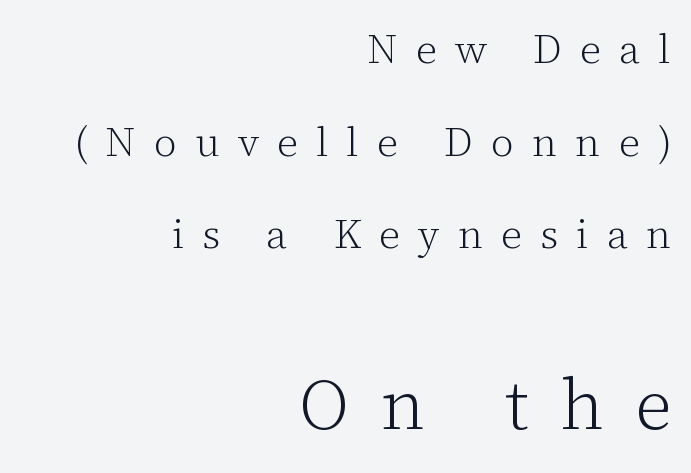
Q: Is the text bold? A: No.
Q: Is the text italic (slanted)? A: No, it is upright.
Q: Is the typeface a serif or a sans-serif typeface? A: Serif.
Q: Is the text underlined? A: No.
Q: How is the paragraph aligned? A: Right-aligned.
Q: Is the spacing between letters normal or unusually wide? A: Unusually wide.
Q: Is the spacing between lines tight, normal or loose? A: Loose.
Q: Which block of text is set in a larger size, the first (top) or the second (bottom)? A: The second (bottom) one.
Q: Width (condensed, normal, or wide)? A: Normal.
Q: Stroke contrast? A: Low.
Q: x-height? A: Medium.
Q: Monospaced? A: No.
